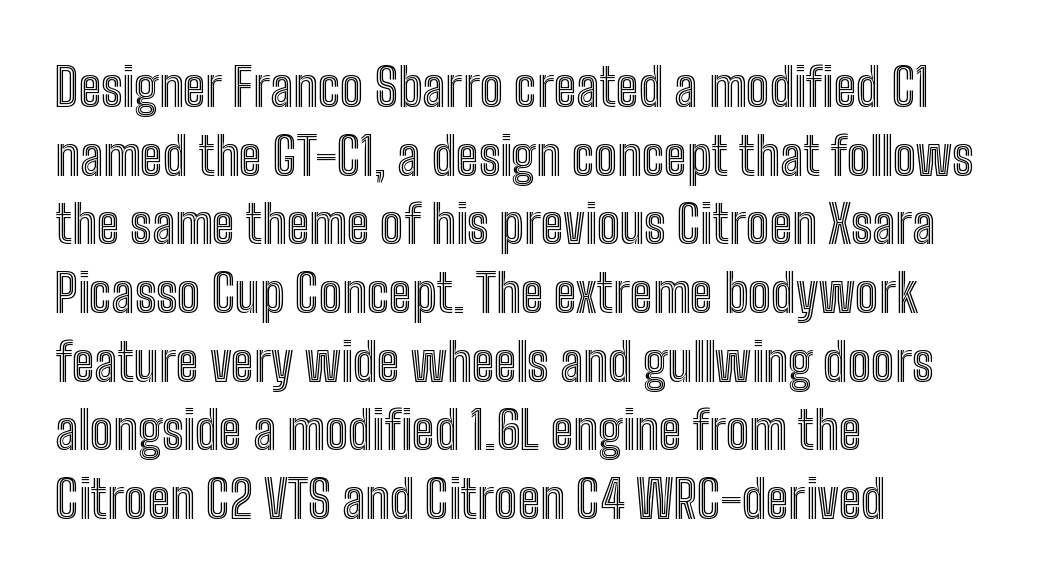
{"italic": "no", "width": "condensed", "x_height": "medium", "monospaced": "no", "underline": "no", "align": "left", "line_spacing": "normal", "line_spacing_ratio": 1.32, "letter_spacing": "normal", "letter_spacing_em": 0.0, "glyph_px": 52}
